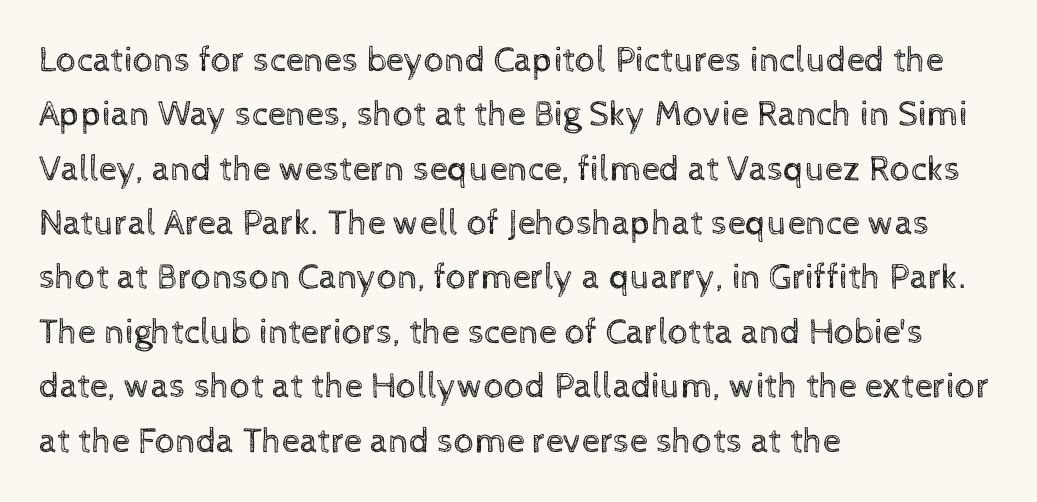
The image shows 36 px regular-weight type, upright; set left-aligned, normal line spacing (1.51x), normal letter spacing, not underlined; a medium x-height.
